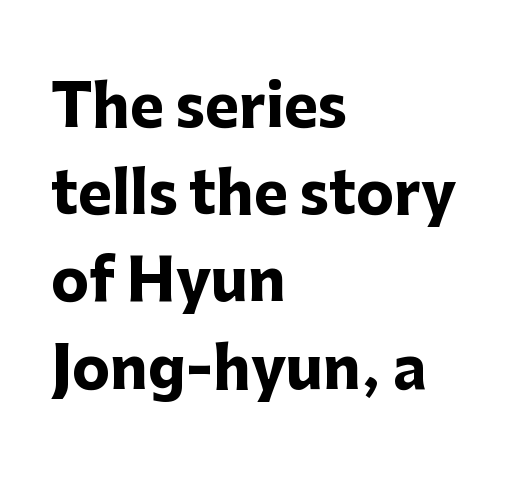
Q: Is the text bold? A: Yes.
Q: Is the text italic (slanted)? A: No, it is upright.
Q: Is the typeface a serif or a sans-serif typeface? A: Sans-serif.
Q: Is the text underlined? A: No.
Q: How is the paragraph aligned? A: Left-aligned.
Q: Is the spacing between letters normal or unusually wide? A: Normal.
Q: Is the spacing between lines tight, normal or loose? A: Normal.
Q: Width (condensed, normal, or wide)? A: Normal.
Q: Stroke contrast? A: Low.
Q: x-height? A: Medium.
Q: Monospaced? A: No.
